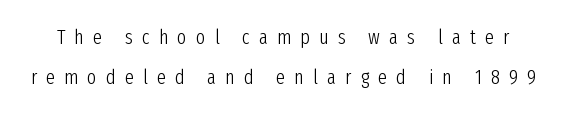
The image shows 20 px text type, upright; set loose line spacing (2.0x), unusually wide letter spacing (+0.46 em), not underlined.
